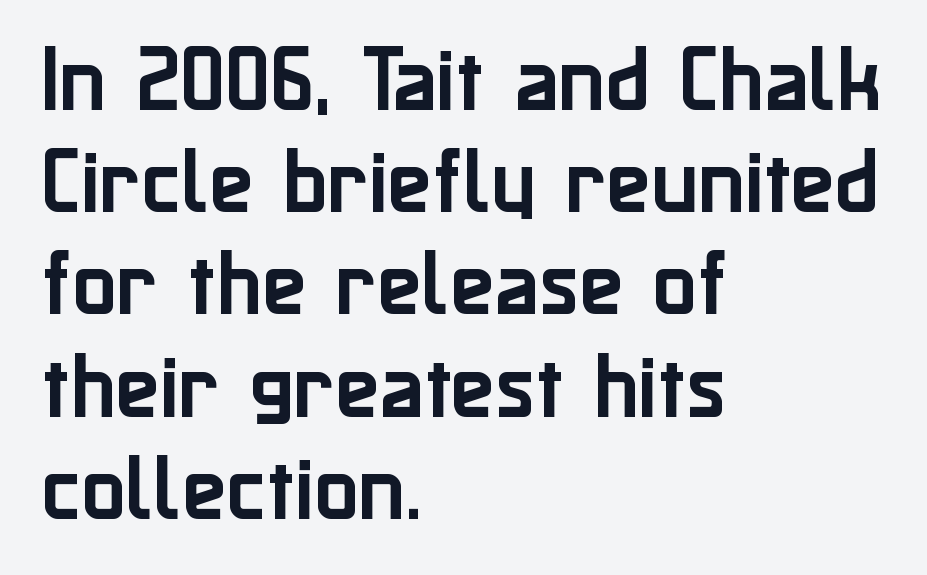
The image shows 73 px sans-serif type, upright; set left-aligned, normal line spacing (1.4x), normal letter spacing, not underlined; low stroke contrast and a medium x-height.
